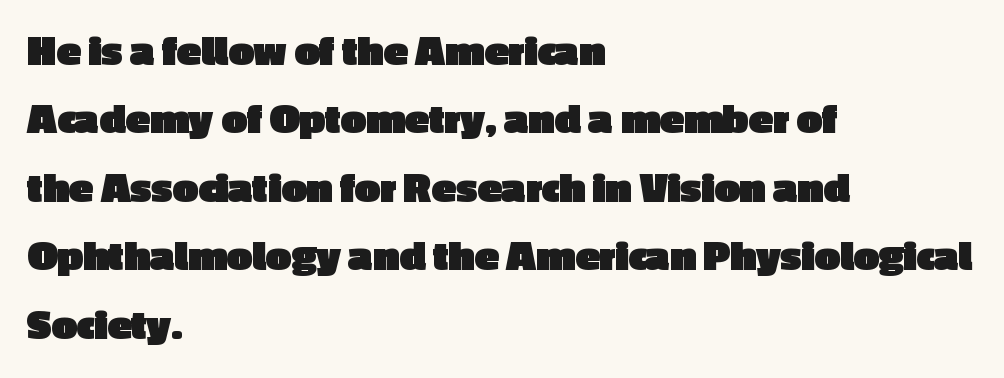
Q: Is the text bold? A: Yes.
Q: Is the text italic (slanted)? A: No, it is upright.
Q: Is the typeface a serif or a sans-serif typeface? A: Sans-serif.
Q: Is the text underlined? A: No.
Q: How is the paragraph aligned? A: Left-aligned.
Q: Is the spacing between letters normal or unusually wide? A: Normal.
Q: Is the spacing between lines tight, normal or loose? A: Normal.
Q: Width (condensed, normal, or wide)? A: Normal.
Q: x-height? A: Medium.
Q: Monospaced? A: No.
